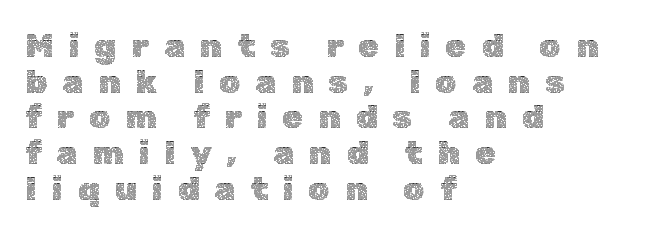
The image shows 33 px thin type, upright; set left-aligned, tight line spacing (1.08x), unusually wide letter spacing (+0.46 em), not underlined; a medium x-height.
